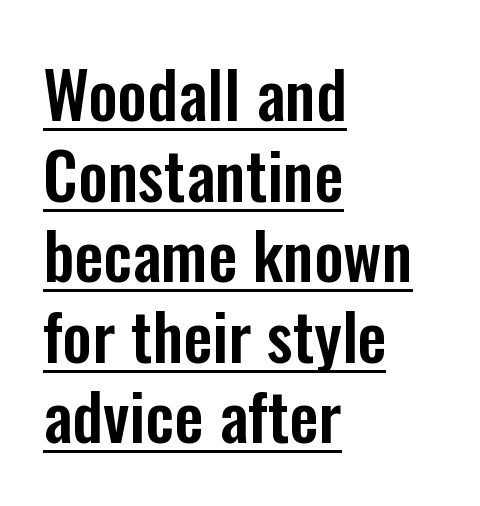
{"serif": "no", "italic": "no", "width": "condensed", "stroke_contrast": "low", "x_height": "medium", "monospaced": "no", "underline": "yes", "align": "left", "line_spacing_ratio": 1.24, "letter_spacing": "normal", "letter_spacing_em": 0.0, "glyph_px": 65}
